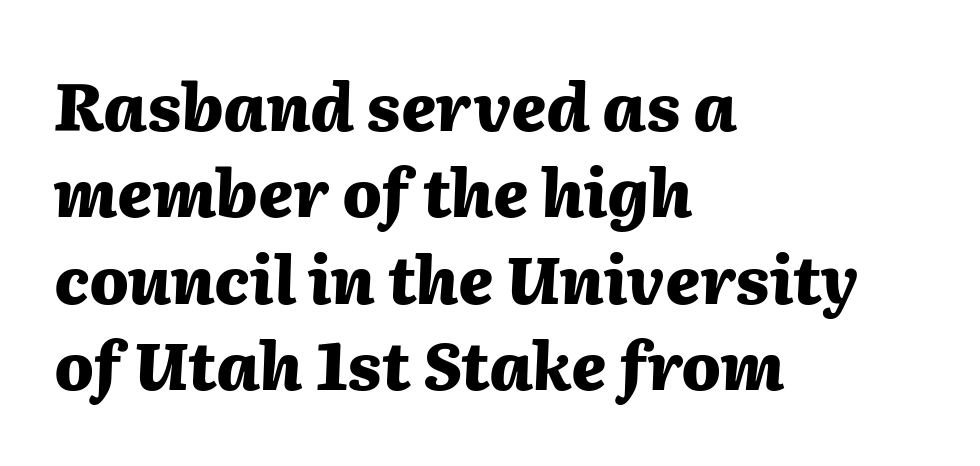
{"italic": "yes", "lean": "right", "slant_degrees": 2, "bold": "yes", "weight": "heavy", "width": "normal", "stroke_contrast": "medium", "x_height": "medium", "monospaced": "no", "underline": "no", "align": "left", "line_spacing": "normal", "line_spacing_ratio": 1.33, "letter_spacing": "normal", "letter_spacing_em": 0.0, "glyph_px": 65}
